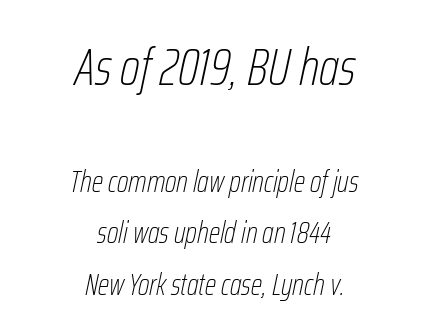
The image shows 52 px thin, condensed type, italic (leaning right); set centered, line spacing 1.73x, normal letter spacing, not underlined; the first (top) block is 1.73x larger; low stroke contrast and a medium x-height.
